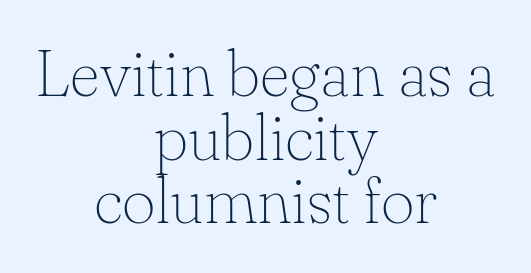
This reads as an unemphasized weight, regular at the heaviest. A typesetter would call this leading minimal, almost set solid. Italic: no, the glyphs are upright roman. Each letter keeps its own natural width here, so spacing adapts to shape. Centered paragraph, ragged on both sides. Beneath every word, the page is bare.
